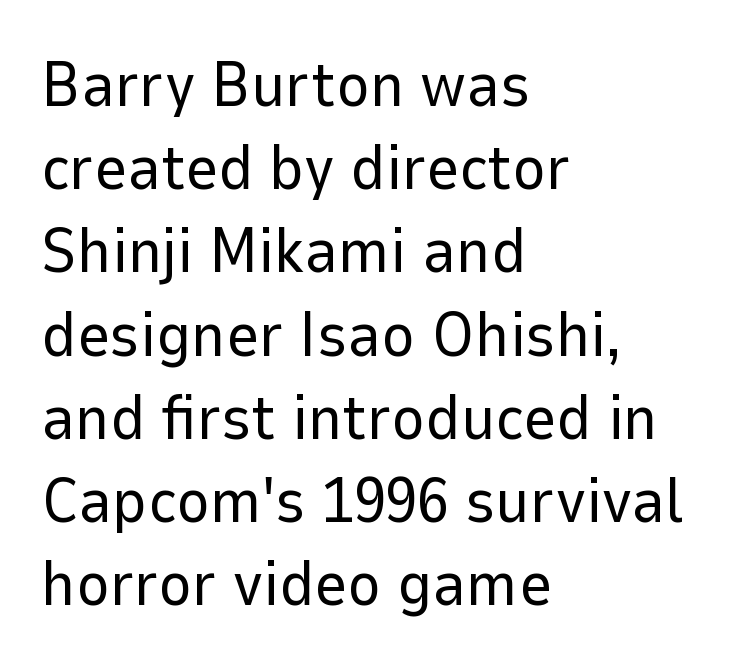
Q: Is the text bold? A: No.
Q: Is the text italic (slanted)? A: No, it is upright.
Q: Is the typeface a serif or a sans-serif typeface? A: Sans-serif.
Q: Is the text underlined? A: No.
Q: How is the paragraph aligned? A: Left-aligned.
Q: Is the spacing between letters normal or unusually wide? A: Normal.
Q: Is the spacing between lines tight, normal or loose? A: Normal.
Q: Width (condensed, normal, or wide)? A: Normal.
Q: Stroke contrast? A: Low.
Q: x-height? A: Medium.
Q: Monospaced? A: No.
